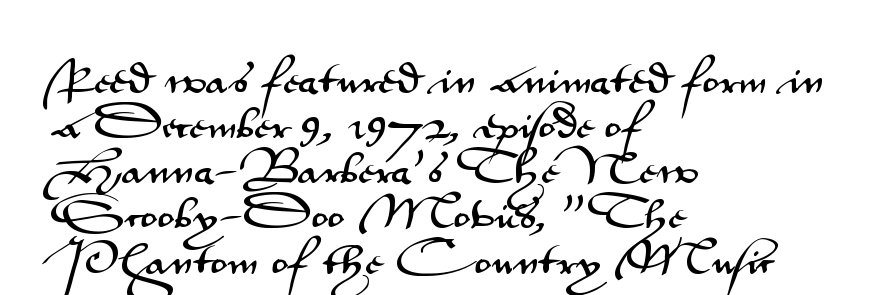
Q: Is the text italic (slanted)? A: Yes.
Q: Is the typeface a serif or a sans-serif typeface? A: Sans-serif.
Q: Is the text underlined? A: No.
Q: How is the paragraph aligned? A: Left-aligned.
Q: Is the spacing between letters normal or unusually wide? A: Normal.
Q: Is the spacing between lines tight, normal or loose? A: Normal.
Q: Width (condensed, normal, or wide)? A: Wide.
Q: Stroke contrast? A: Medium.
Q: x-height? A: Small.
Q: Monospaced? A: No.
